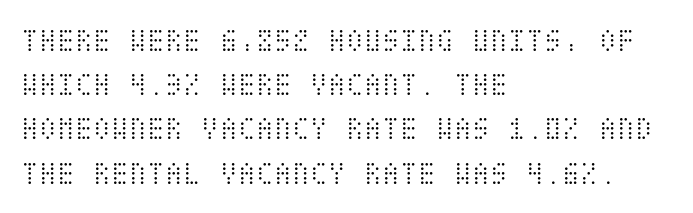
Is there any slant? The stems are plumb. Think standard paragraph weight, or any step lighter than that. Does the copy run flush right? No — it runs flush left. The passage shown has conventional tracking throughout. Regular leading.
